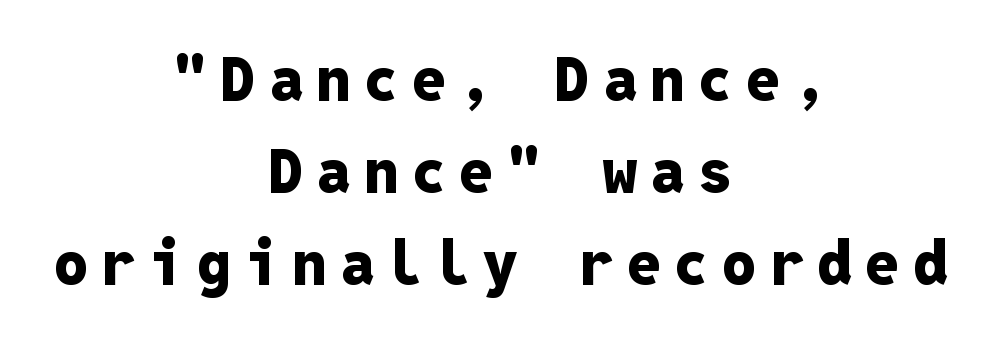
The image shows 61 px heavy sans-serif type, upright, monospaced; set centered, normal line spacing (1.51x), unusually wide letter spacing (+0.22 em), not underlined; low stroke contrast and a medium x-height.
